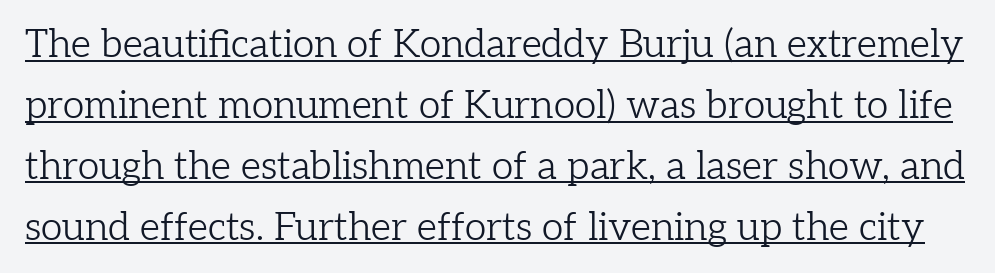
{"serif": "yes", "italic": "no", "bold": "no", "weight": "light", "width": "normal", "stroke_contrast": "low", "x_height": "medium", "monospaced": "no", "underline": "yes", "line_spacing": "normal", "line_spacing_ratio": 1.56, "letter_spacing": "normal", "letter_spacing_em": 0.0, "glyph_px": 39}
